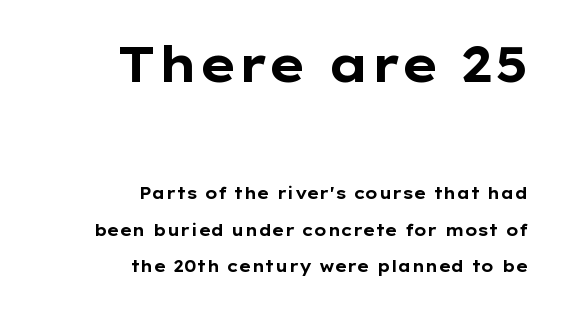
Q: Is the text bold? A: Yes.
Q: Is the text italic (slanted)? A: No, it is upright.
Q: Is the typeface a serif or a sans-serif typeface? A: Sans-serif.
Q: Is the text underlined? A: No.
Q: How is the paragraph aligned? A: Right-aligned.
Q: Is the spacing between letters normal or unusually wide? A: Normal.
Q: Is the spacing between lines tight, normal or loose? A: Loose.
Q: Which block of text is set in a larger size, the first (top) or the second (bottom)? A: The first (top) one.
Q: Width (condensed, normal, or wide)? A: Wide.
Q: Stroke contrast? A: Low.
Q: x-height? A: Medium.
Q: Monospaced? A: No.
